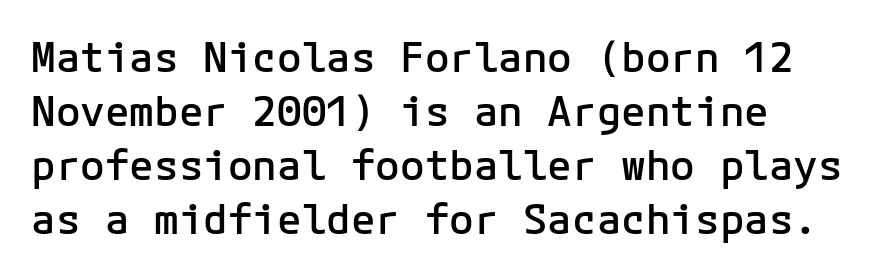
Q: Is the text bold? A: Semi-bold.
Q: Is the text italic (slanted)? A: No, it is upright.
Q: Is the typeface a serif or a sans-serif typeface? A: Sans-serif.
Q: Is the text underlined? A: No.
Q: How is the paragraph aligned? A: Left-aligned.
Q: Is the spacing between letters normal or unusually wide? A: Normal.
Q: Is the spacing between lines tight, normal or loose? A: Normal.
Q: Width (condensed, normal, or wide)? A: Normal.
Q: Stroke contrast? A: Low.
Q: x-height? A: Medium.
